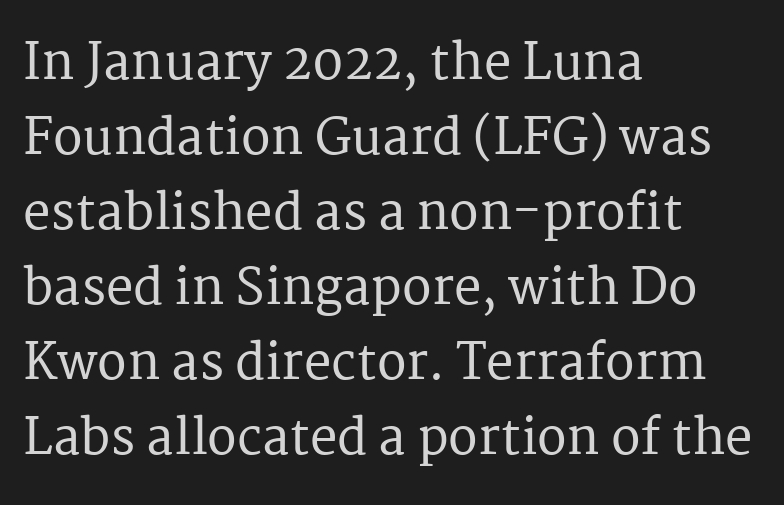
Q: Is the text italic (slanted)? A: No, it is upright.
Q: Is the typeface a serif or a sans-serif typeface? A: Serif.
Q: Is the text underlined? A: No.
Q: How is the paragraph aligned? A: Left-aligned.
Q: Is the spacing between letters normal or unusually wide? A: Normal.
Q: Is the spacing between lines tight, normal or loose? A: Normal.
Q: Width (condensed, normal, or wide)? A: Normal.
Q: Stroke contrast? A: Medium.
Q: x-height? A: Medium.
Q: Monospaced? A: No.
